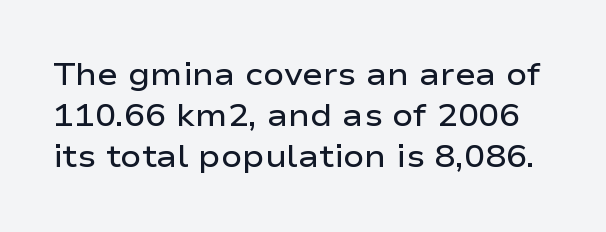
The image shows 31 px semibold, wide sans-serif type, upright; set normal line spacing (1.33x), normal letter spacing, not underlined; low stroke contrast and a medium x-height.
